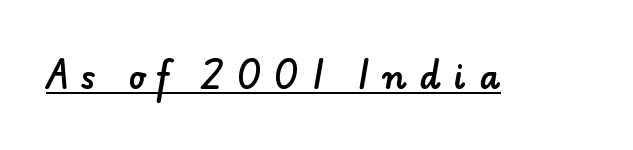
Q: Is the typeface a serif or a sans-serif typeface? A: Sans-serif.
Q: Is the text underlined? A: Yes.
Q: Is the spacing between letters normal or unusually wide? A: Unusually wide.
Q: Width (condensed, normal, or wide)? A: Normal.
Q: Stroke contrast? A: Low.
Q: x-height? A: Small.
Q: Monospaced? A: No.
